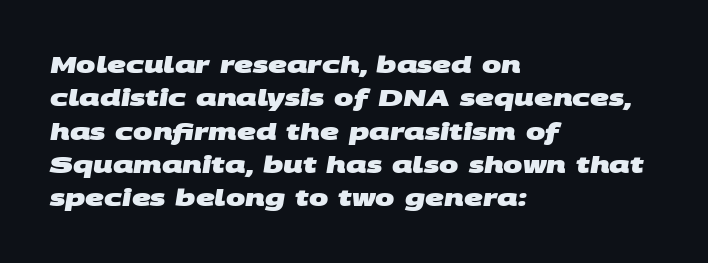
{"bold": "yes", "underline": "no", "align": "left", "line_spacing": "normal", "line_spacing_ratio": 1.45, "letter_spacing": "normal", "letter_spacing_em": 0.0, "glyph_px": 23}
